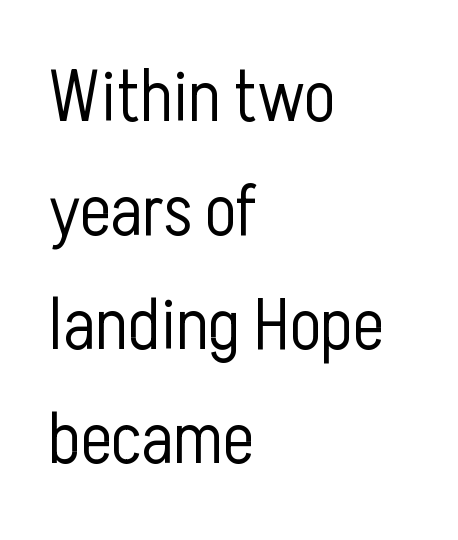
Q: Is the text bold? A: No.
Q: Is the text italic (slanted)? A: No, it is upright.
Q: Is the typeface a serif or a sans-serif typeface? A: Sans-serif.
Q: Is the text underlined? A: No.
Q: How is the paragraph aligned? A: Left-aligned.
Q: Is the spacing between letters normal or unusually wide? A: Normal.
Q: Is the spacing between lines tight, normal or loose? A: Normal.
Q: Width (condensed, normal, or wide)? A: Condensed.
Q: Stroke contrast? A: Low.
Q: x-height? A: Medium.
Q: Monospaced? A: No.
